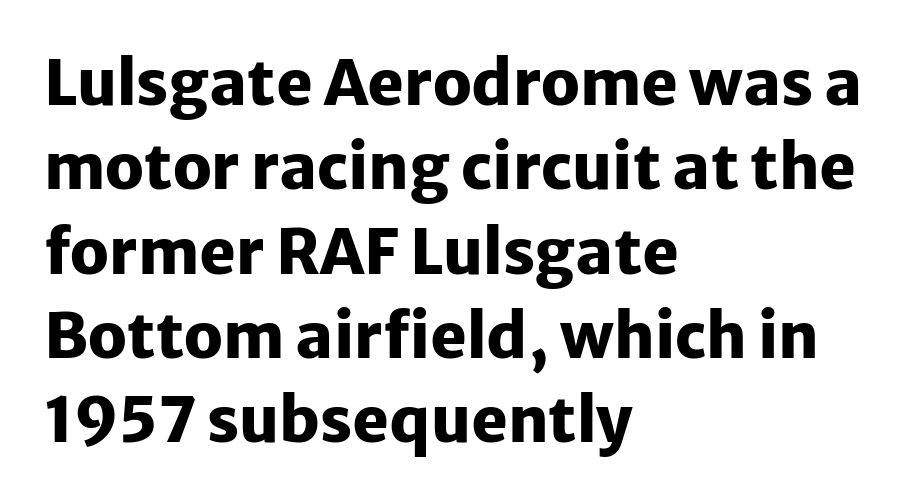
The image shows 62 px heavy sans-serif type, upright; set left-aligned, normal line spacing (1.36x), normal letter spacing, not underlined; low stroke contrast and a medium x-height.
